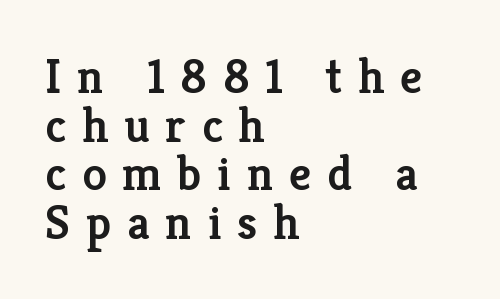
The image shows 49 px semibold serif type, upright; set left-aligned, tight line spacing (0.99x), unusually wide letter spacing (+0.32 em), not underlined; low stroke contrast and a medium x-height.
